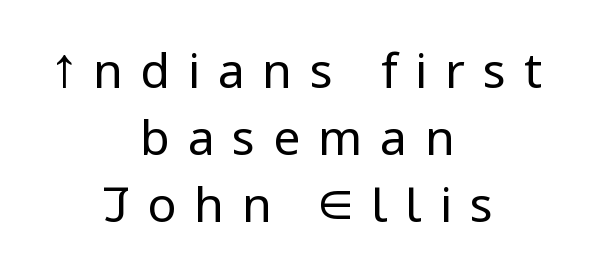
The image shows 48 px regular-weight sans-serif type, upright; set centered, normal line spacing (1.4x), unusually wide letter spacing (+0.37 em), not underlined; low stroke contrast and a medium x-height.
